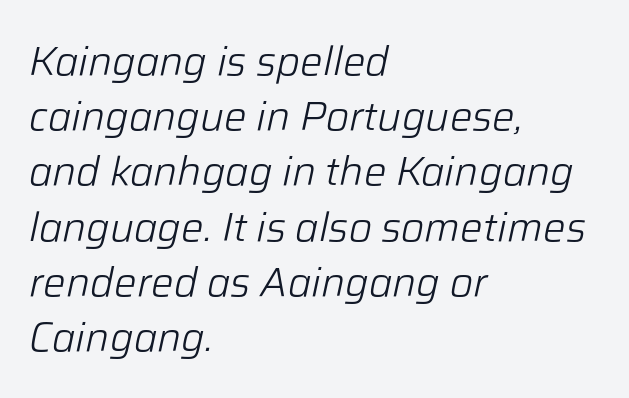
{"italic": "yes", "lean": "right", "slant_degrees": 12, "bold": "no", "weight": "light", "width": "normal", "stroke_contrast": "low", "x_height": "medium", "monospaced": "no", "underline": "no", "align": "left", "line_spacing": "normal", "line_spacing_ratio": 1.38, "letter_spacing": "normal", "letter_spacing_em": 0.0, "glyph_px": 40}
